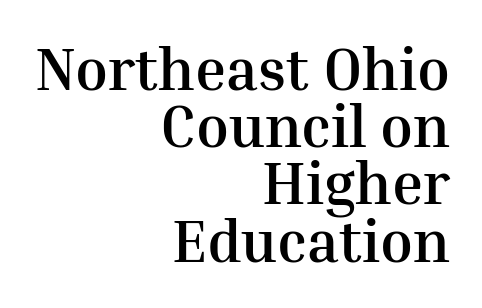
The baseline area is clear. Between one letter and the next there's only the usual sliver of space. Typeset ragged left — the right edge is the straight one. Do the letters lean? They stand straight. Letterform terminals end in serifs throughout the passage.
